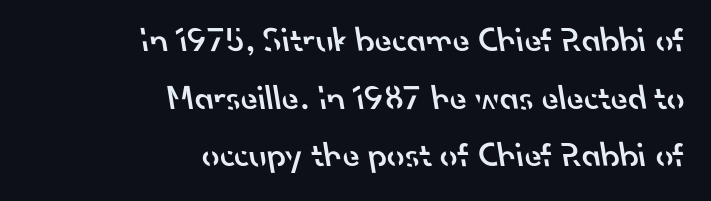
The image shows 35 px semibold sans-serif type; set right-aligned, normal line spacing (1.65x), normal letter spacing, not underlined; low stroke contrast and a small x-height.
